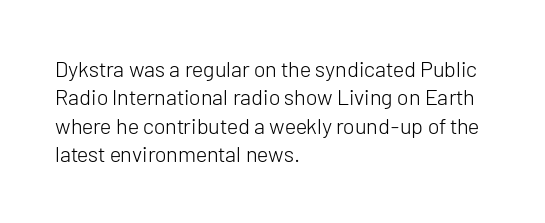
{"italic": "no", "bold": "no", "underline": "no", "align": "left", "line_spacing": "normal", "line_spacing_ratio": 1.29, "letter_spacing": "normal", "letter_spacing_em": 0.0, "glyph_px": 22}
